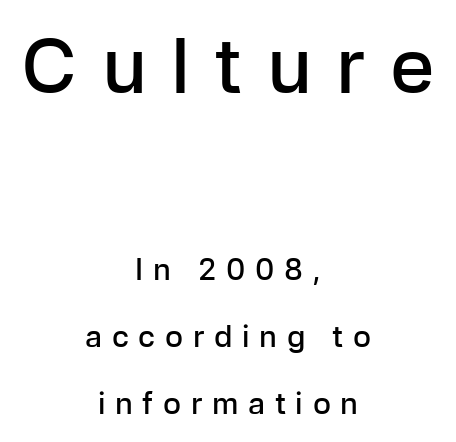
{"serif": "no", "italic": "no", "bold": "semi", "weight": "semibold", "width": "normal", "stroke_contrast": "low", "x_height": "medium", "monospaced": "no", "underline": "no", "align": "center", "line_spacing": "loose", "line_spacing_ratio": 2.24, "letter_spacing": "wide", "letter_spacing_em": 0.32, "larger_block": "first", "size_ratio": 2.53, "glyph_px": 76}
